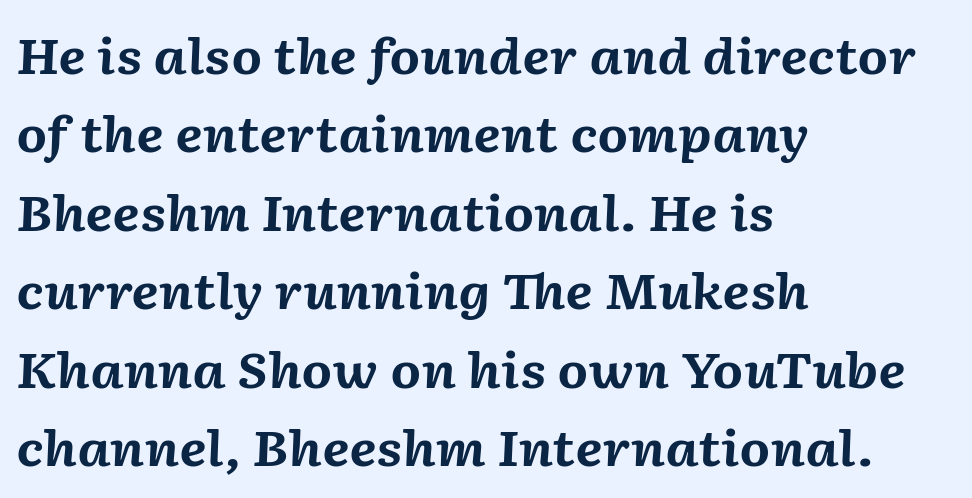
Q: Is the text bold? A: Yes.
Q: Is the text italic (slanted)? A: Yes, it leans right by about 2 degrees.
Q: Is the text underlined? A: No.
Q: How is the paragraph aligned? A: Left-aligned.
Q: Is the spacing between letters normal or unusually wide? A: Normal.
Q: Is the spacing between lines tight, normal or loose? A: Normal.
Q: Width (condensed, normal, or wide)? A: Normal.
Q: Stroke contrast? A: Medium.
Q: x-height? A: Medium.
Q: Monospaced? A: No.
